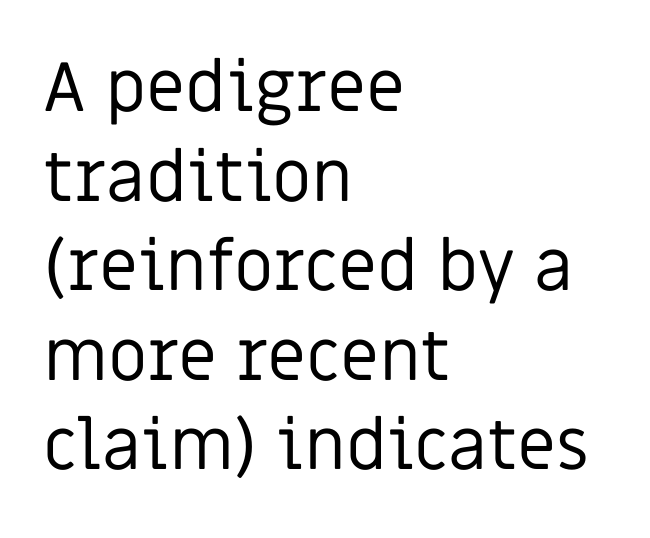
The image shows 70 px regular-weight sans-serif type, upright; set left-aligned, normal line spacing (1.28x), normal letter spacing, not underlined; low stroke contrast and a large x-height.
